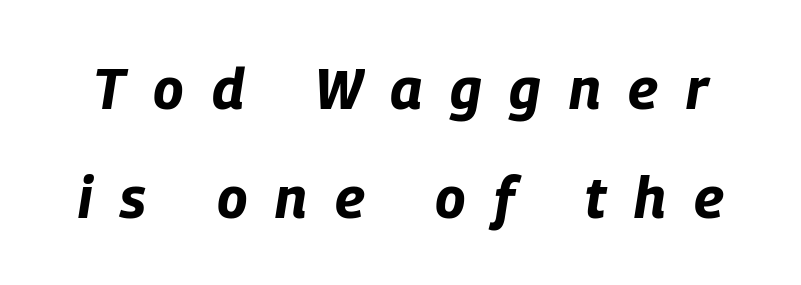
The image shows 57 px bold, condensed type, italic (leaning right); set loose line spacing (1.92x), unusually wide letter spacing (+0.49 em), not underlined; low stroke contrast and a large x-height.
